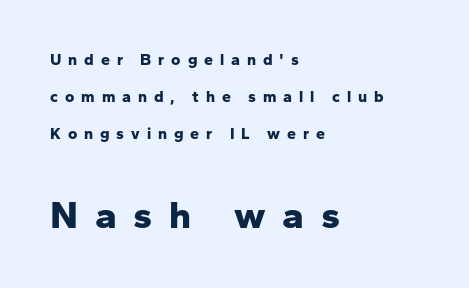
The image shows 39 px bold sans-serif type, upright; set left-aligned, loose line spacing (2.3x), unusually wide letter spacing (+0.43 em), not underlined; the second (bottom) block is 2.44x larger; low stroke contrast and a medium x-height.
